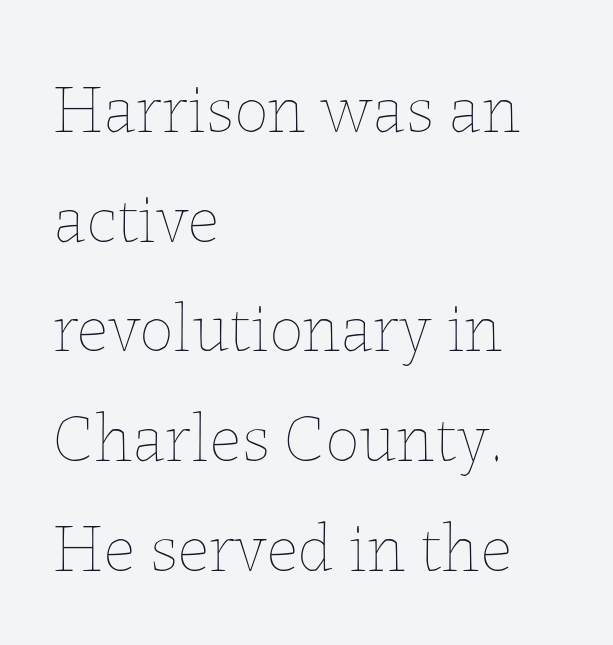
Q: Is the text bold? A: No.
Q: Is the text italic (slanted)? A: No, it is upright.
Q: Is the text underlined? A: No.
Q: How is the paragraph aligned? A: Left-aligned.
Q: Is the spacing between letters normal or unusually wide? A: Normal.
Q: Is the spacing between lines tight, normal or loose? A: Normal.
Q: Width (condensed, normal, or wide)? A: Normal.
Q: Stroke contrast? A: Low.
Q: x-height? A: Medium.
Q: Monospaced? A: No.
